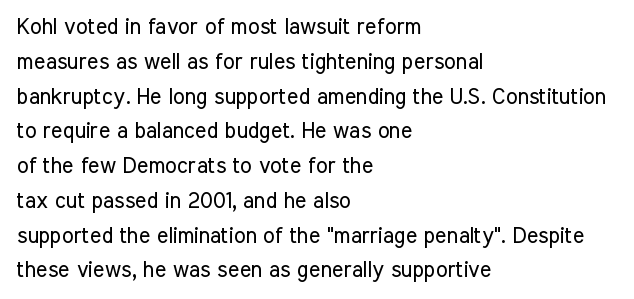
{"italic": "no", "bold": "no", "underline": "no", "align": "left", "line_spacing": "normal", "line_spacing_ratio": 1.58, "letter_spacing": "normal", "letter_spacing_em": 0.0, "glyph_px": 22}
